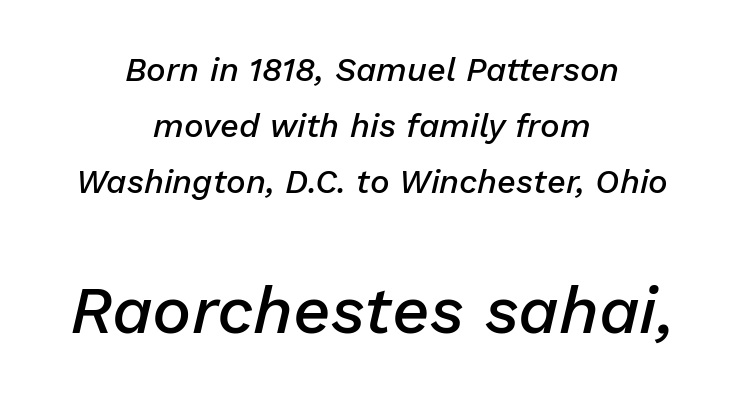
The image shows 66 px semibold type, italic (leaning right); set centered, normal line spacing (1.7x), normal letter spacing, not underlined; the second (bottom) block is 2.0x larger; low stroke contrast and a medium x-height.
